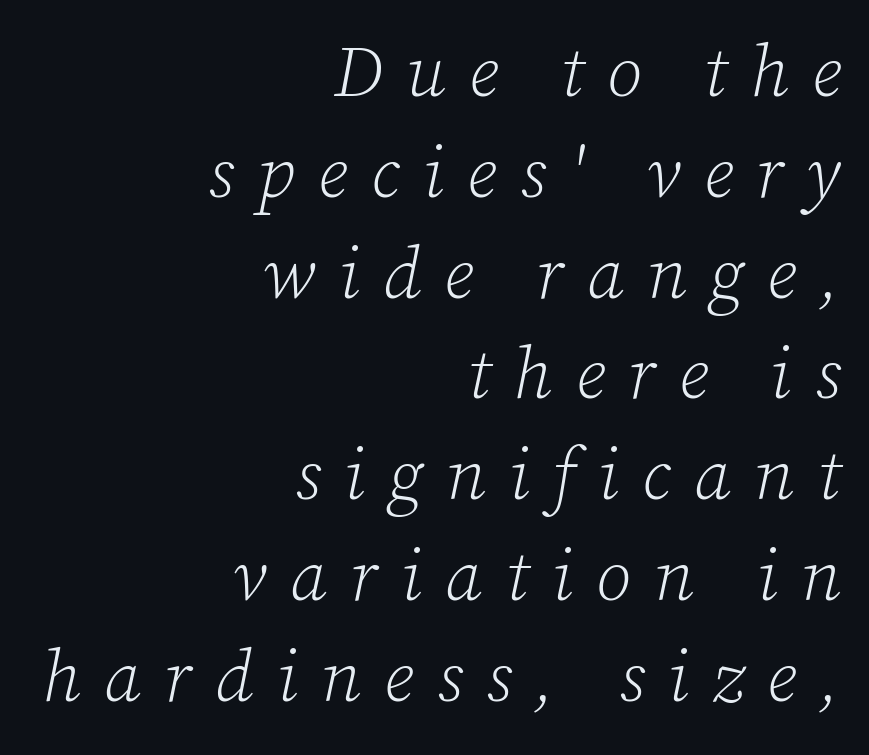
Q: Is the text bold? A: No.
Q: Is the text italic (slanted)? A: Yes, it leans right by about 12 degrees.
Q: Is the typeface a serif or a sans-serif typeface? A: Serif.
Q: Is the text underlined? A: No.
Q: How is the paragraph aligned? A: Right-aligned.
Q: Is the spacing between letters normal or unusually wide? A: Unusually wide.
Q: Is the spacing between lines tight, normal or loose? A: Normal.
Q: Width (condensed, normal, or wide)? A: Normal.
Q: Stroke contrast? A: Low.
Q: x-height? A: Medium.
Q: Monospaced? A: No.
